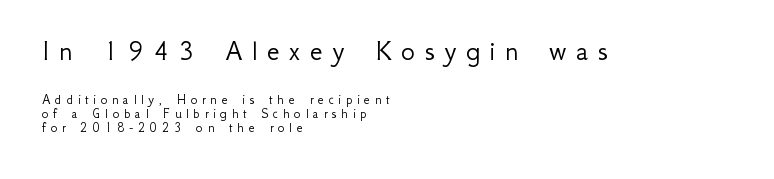
The image shows 29 px light sans-serif type, upright; set left-aligned, tight line spacing (1.02x), unusually wide letter spacing (+0.33 em), not underlined; the first (top) block is 2.07x larger; low stroke contrast and a small x-height.
